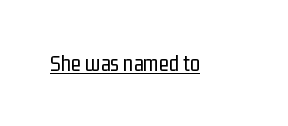
Q: Is the text bold? A: No.
Q: Is the text italic (slanted)? A: No, it is upright.
Q: Is the text underlined? A: Yes.
Q: Is the spacing between letters normal or unusually wide? A: Normal.
